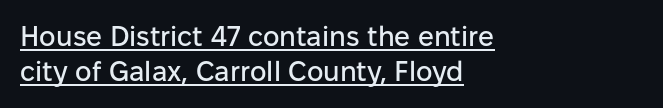
The image shows 28 px sans-serif type, upright; set left-aligned, normal line spacing (1.26x), normal letter spacing, underlined; low stroke contrast and a medium x-height.
